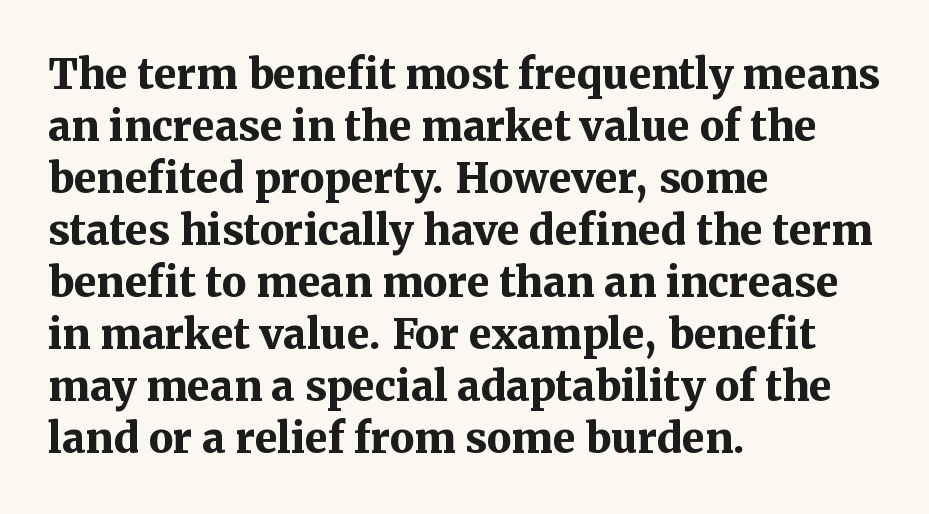
Q: Is the text bold? A: Yes.
Q: Is the text italic (slanted)? A: No, it is upright.
Q: Is the typeface a serif or a sans-serif typeface? A: Serif.
Q: Is the text underlined? A: No.
Q: How is the paragraph aligned? A: Left-aligned.
Q: Is the spacing between letters normal or unusually wide? A: Normal.
Q: Is the spacing between lines tight, normal or loose? A: Normal.
Q: Width (condensed, normal, or wide)? A: Normal.
Q: Stroke contrast? A: Medium.
Q: x-height? A: Medium.
Q: Monospaced? A: No.
